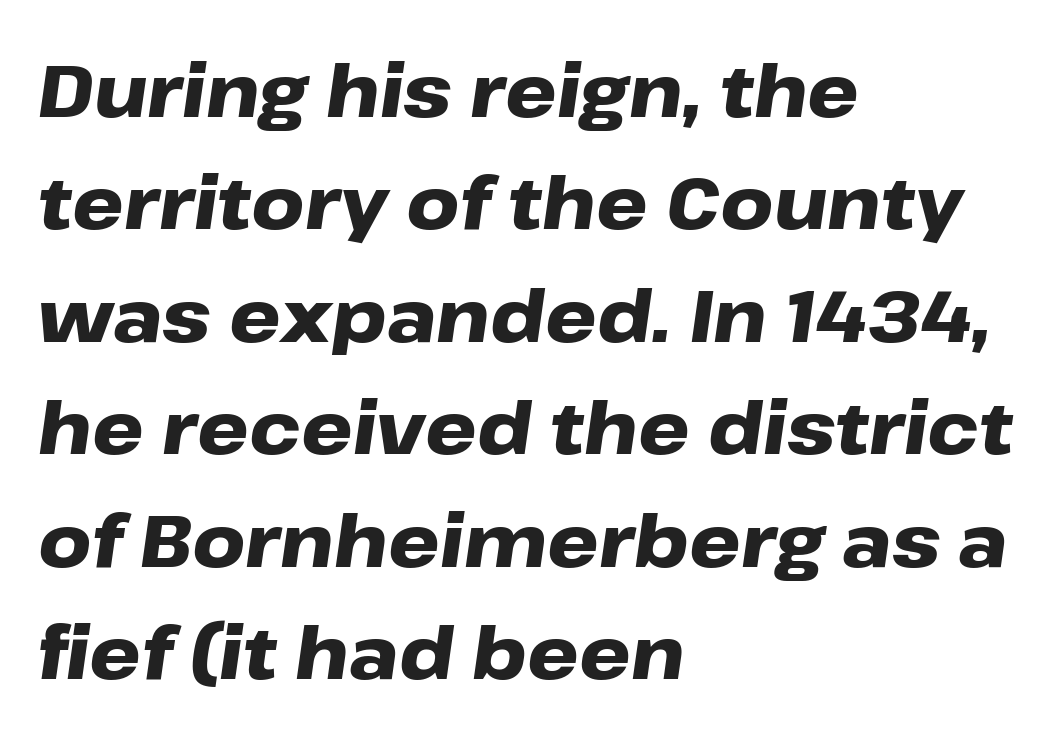
{"italic": "yes", "lean": "right", "slant_degrees": 8, "bold": "yes", "weight": "heavy", "width": "wide", "stroke_contrast": "low", "x_height": "medium", "monospaced": "no", "underline": "no", "align": "left", "line_spacing": "normal", "line_spacing_ratio": 1.54, "letter_spacing": "normal", "letter_spacing_em": 0.0, "glyph_px": 73}
